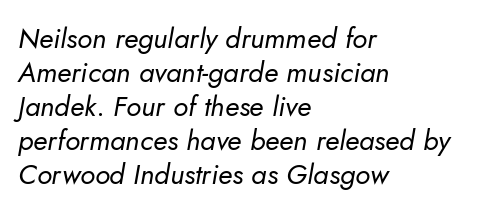
The image shows 28 px regular-weight type, italic (leaning right); set left-aligned, line spacing 1.21x, normal letter spacing, not underlined; low stroke contrast and a small x-height.
